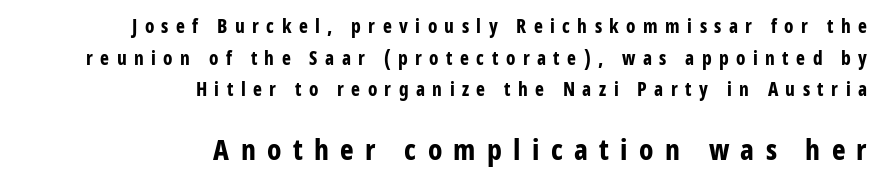
Q: Is the text bold? A: Yes.
Q: Is the text italic (slanted)? A: No, it is upright.
Q: Is the typeface a serif or a sans-serif typeface? A: Sans-serif.
Q: Is the text underlined? A: No.
Q: How is the paragraph aligned? A: Right-aligned.
Q: Is the spacing between letters normal or unusually wide? A: Unusually wide.
Q: Is the spacing between lines tight, normal or loose? A: Normal.
Q: Which block of text is set in a larger size, the first (top) or the second (bottom)? A: The second (bottom) one.
Q: Width (condensed, normal, or wide)? A: Condensed.
Q: Stroke contrast? A: Low.
Q: x-height? A: Medium.
Q: Monospaced? A: No.
